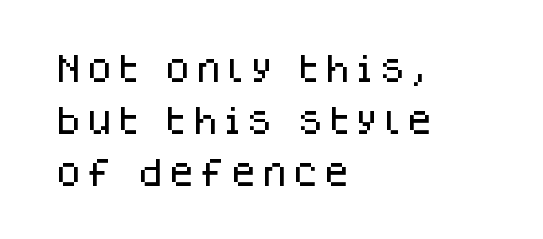
Note the varied advance widths — an 'i' is clearly narrower than an 'm'. A roman cut, with each character standing at attention. Honestly, there is no underline to notice here at all. These lines are composed in type without serifs. Teacher's note: observe the even left margin — that is flush-left alignment.
